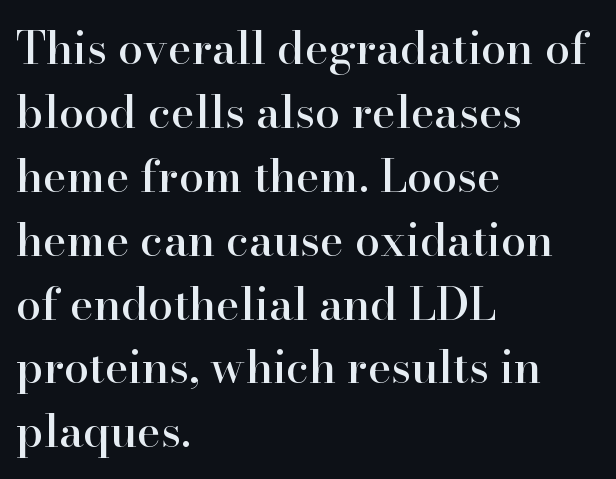
Q: Is the text italic (slanted)? A: No, it is upright.
Q: Is the typeface a serif or a sans-serif typeface? A: Serif.
Q: Is the text underlined? A: No.
Q: How is the paragraph aligned? A: Left-aligned.
Q: Is the spacing between letters normal or unusually wide? A: Normal.
Q: Is the spacing between lines tight, normal or loose? A: Normal.
Q: Width (condensed, normal, or wide)? A: Normal.
Q: Stroke contrast? A: High.
Q: x-height? A: Small.
Q: Monospaced? A: No.
